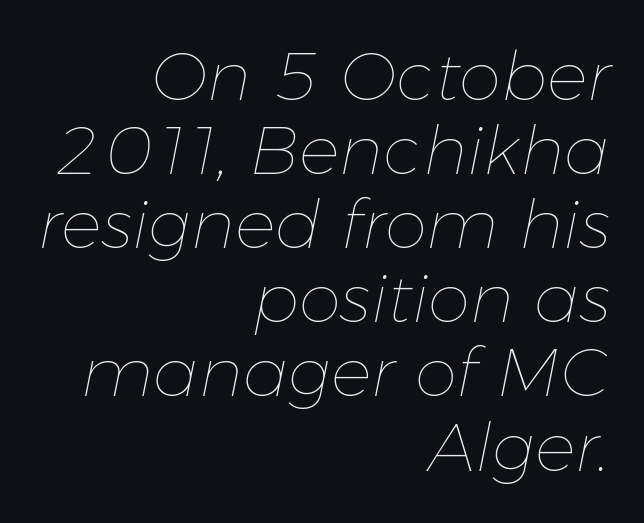
The image shows 68 px thin type, italic (leaning right); set right-aligned, tight line spacing (1.09x), normal letter spacing, not underlined; low stroke contrast and a medium x-height.
